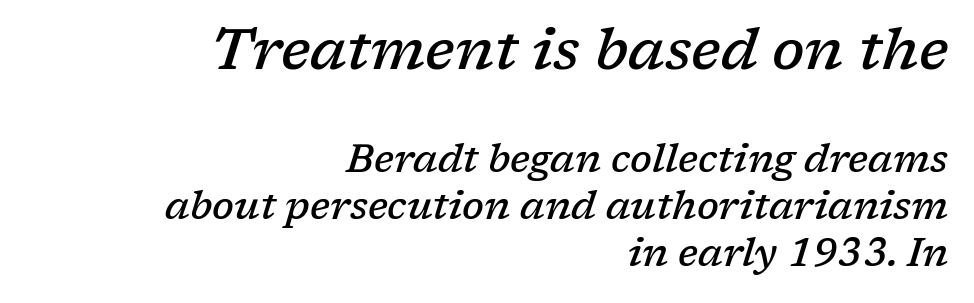
{"serif": "yes", "italic": "yes", "lean": "right", "slant_degrees": 17, "bold": "semi", "weight": "semibold", "width": "normal", "stroke_contrast": "low", "x_height": "medium", "monospaced": "no", "underline": "no", "align": "right", "line_spacing_ratio": 1.21, "letter_spacing": "normal", "letter_spacing_em": 0.0, "larger_block": "first", "size_ratio": 1.49, "glyph_px": 58}
